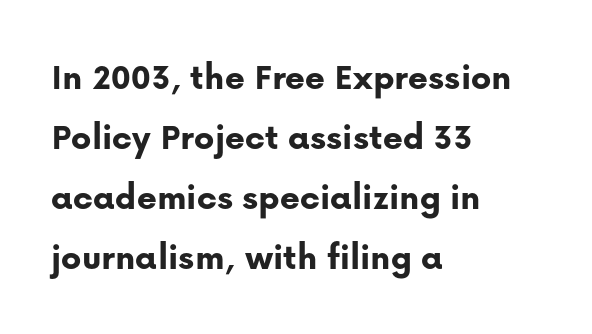
Q: Is the text bold? A: Yes.
Q: Is the text italic (slanted)? A: No, it is upright.
Q: Is the typeface a serif or a sans-serif typeface? A: Sans-serif.
Q: Is the text underlined? A: No.
Q: How is the paragraph aligned? A: Left-aligned.
Q: Is the spacing between letters normal or unusually wide? A: Normal.
Q: Is the spacing between lines tight, normal or loose? A: Normal.
Q: Width (condensed, normal, or wide)? A: Normal.
Q: Stroke contrast? A: Low.
Q: x-height? A: Medium.
Q: Monospaced? A: No.
